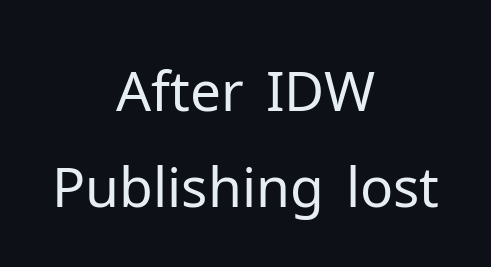
The passage shown is not underscored anywhere. Line starts and ends both wander, symmetrically. This reads as an unemphasized weight, regular at the heaviest. Every character sits straight up, as roman type does. Stroke terminals: plain, sans-serif.
